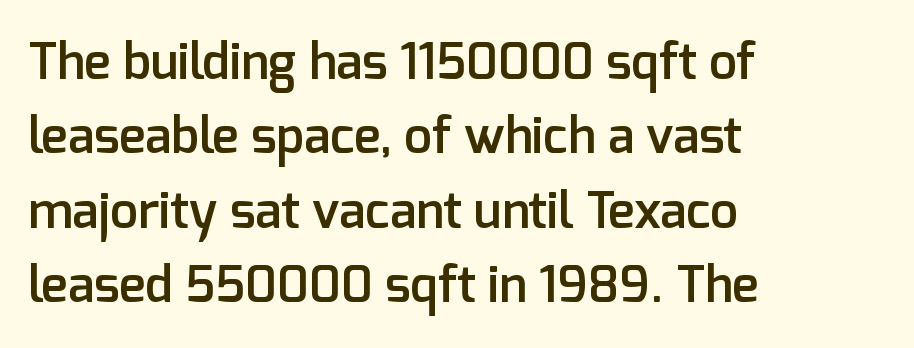
The image shows 50 px semibold sans-serif type, upright; set left-aligned, normal line spacing (1.49x), normal letter spacing, not underlined; low stroke contrast and a medium x-height.
